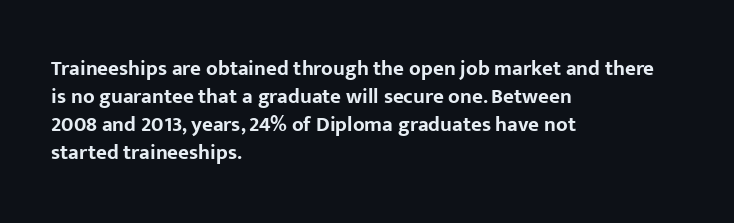
The image shows 21 px bold type, upright; set left-aligned, normal line spacing (1.34x), normal letter spacing, not underlined.
